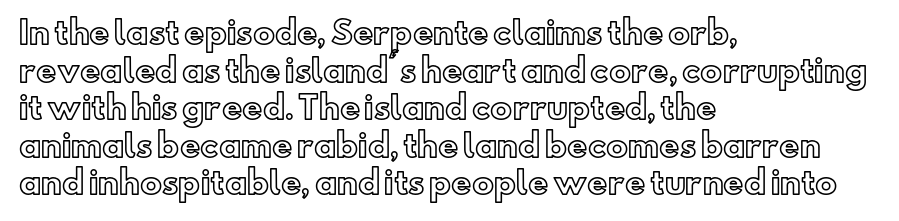
Q: Is the text italic (slanted)? A: No, it is upright.
Q: Is the text underlined? A: No.
Q: How is the paragraph aligned? A: Left-aligned.
Q: Is the spacing between letters normal or unusually wide? A: Normal.
Q: Width (condensed, normal, or wide)? A: Normal.
Q: x-height? A: Small.
Q: Monospaced? A: No.
